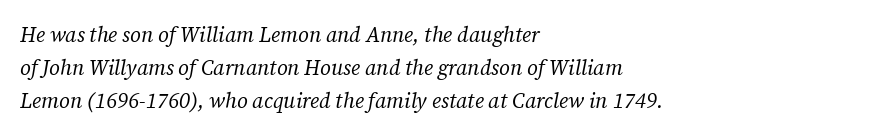
The image shows 21 px text type, italic (leaning right); set left-aligned, normal line spacing (1.58x), normal letter spacing, not underlined.
